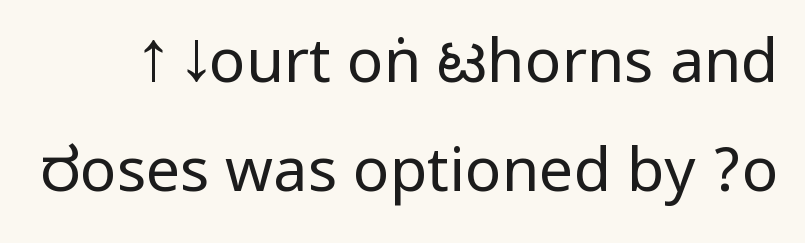
Q: Is the text bold? A: No.
Q: Is the text italic (slanted)? A: No, it is upright.
Q: Is the typeface a serif or a sans-serif typeface? A: Sans-serif.
Q: Is the text underlined? A: No.
Q: Is the spacing between letters normal or unusually wide? A: Normal.
Q: Width (condensed, normal, or wide)? A: Condensed.
Q: Stroke contrast? A: Low.
